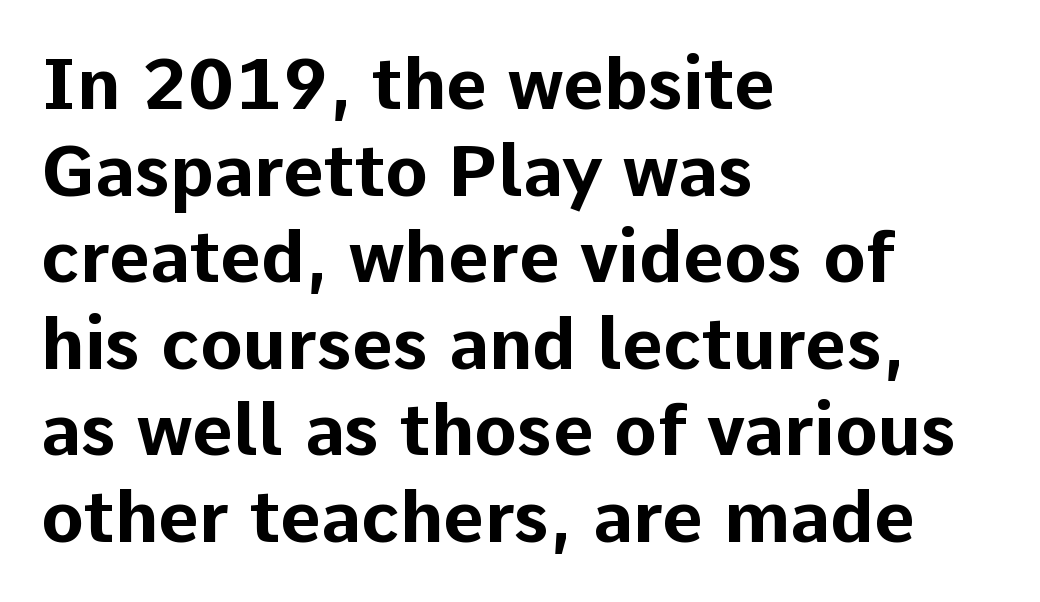
The tracking reads as untouched default to a designer's eye. Summary of weight: heavy, a full bold. Serifs: no, the terminals of the letterforms are clean. No word sits above an underline.
